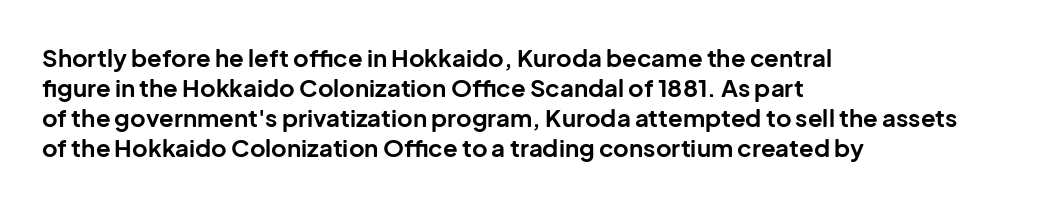
The image shows 24 px bold type, upright; set left-aligned, normal line spacing (1.25x), normal letter spacing, not underlined.
